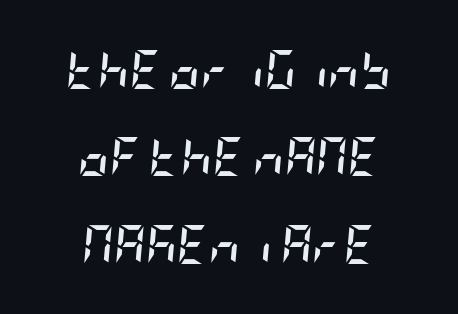
Baseline-to-baseline distance is far greater than the letter height. Typesetter's note: full bold, strokes at maximum text heaviness. Rendered with sloped, italic letterforms. A typesetter would call this zero additional tracking. These lines stack symmetrically, like a column narrowing and widening about its center. The passage shown is not underscored anywhere.
